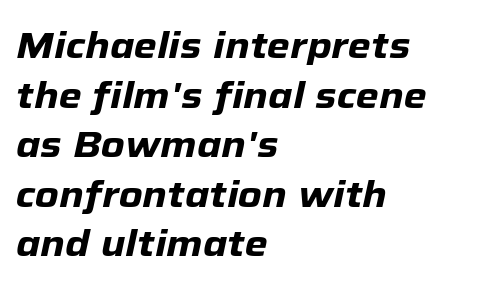
The image shows 37 px heavy type, italic (leaning right); set left-aligned, normal line spacing (1.34x), normal letter spacing, not underlined; low stroke contrast and a medium x-height.
